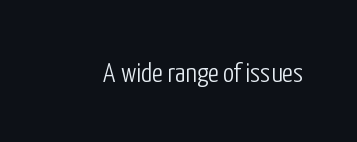
Note: no serifs on the glyphs. You can tell it's not italic because the verticals are truly vertical. On a weight scale, this lands at 450 or below. Rule under the text: the space is simply empty. Is this a fixed-width face? No — the glyphs have proportional, varying widths.
